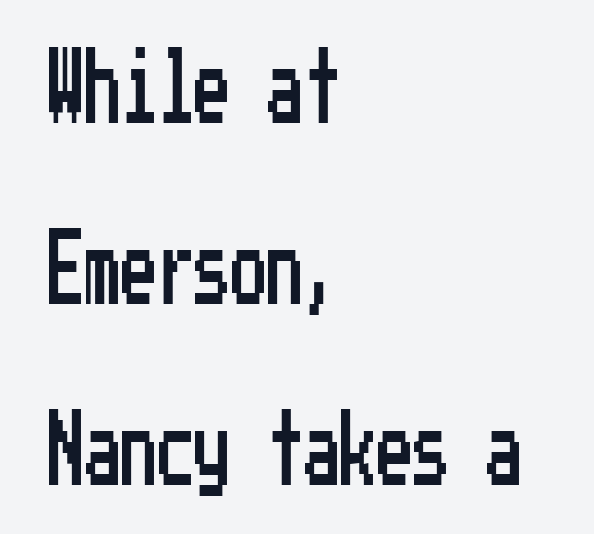
The specimen reads as upright at a glance. What kind of face is this? One without serifs — a sans. Students, observe: this is what heavily led, spacious text looks like. A bare baseline throughout the passage. You could call the tracking neutral — neither tight nor loose. Casual observation: everything's shoved over to the left.
